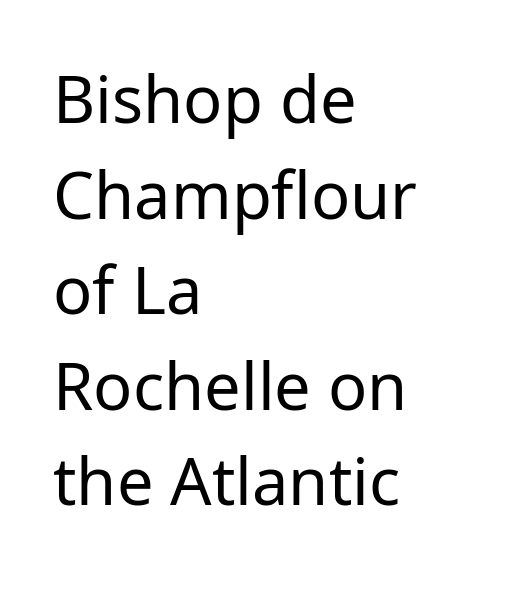
Unlike a traditional serif, this face leaves its strokes unadorned. Compared with typical body copy, the letter spacing here is the same. Honestly, there is no underline to notice here at all. The space between consecutive lines is moderate. Vertical stems look standard width or narrower in stroke.
